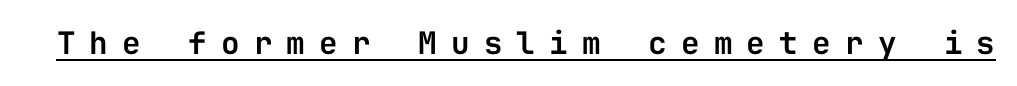
{"serif": "no", "italic": "no", "width": "normal", "stroke_contrast": "low", "x_height": "medium", "monospaced": "yes", "underline": "yes", "letter_spacing": "wide", "letter_spacing_em": 0.46, "glyph_px": 31}
